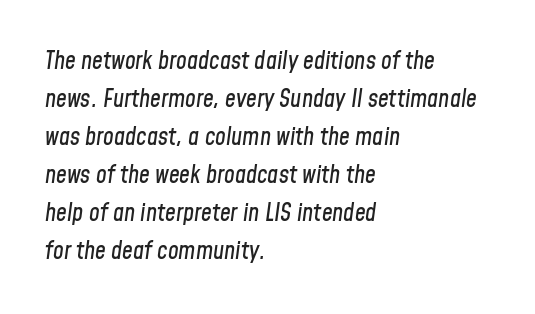
The image shows 24 px text type, italic (leaning right); set left-aligned, normal line spacing (1.58x), normal letter spacing, not underlined.
